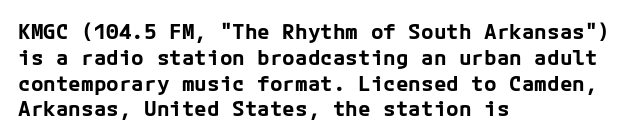
{"italic": "no", "bold": "yes", "underline": "no", "align": "left", "line_spacing_ratio": 1.23, "letter_spacing": "normal", "letter_spacing_em": 0.0, "glyph_px": 21}
